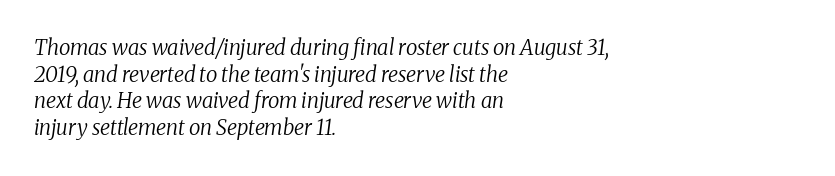
The image shows 21 px text type, italic (leaning right); set left-aligned, normal line spacing (1.27x), normal letter spacing, not underlined.
